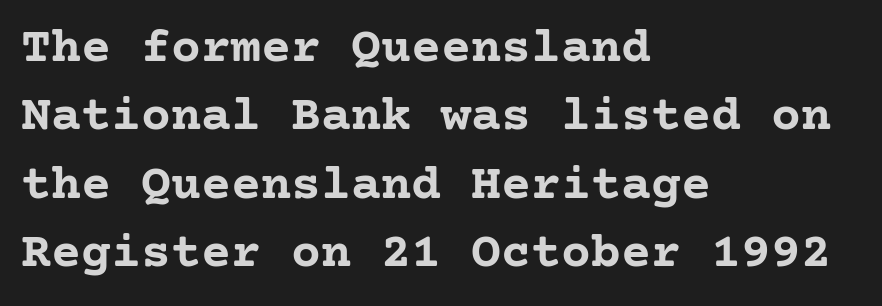
Q: Is the text bold? A: Yes.
Q: Is the text italic (slanted)? A: No, it is upright.
Q: Is the typeface a serif or a sans-serif typeface? A: Serif.
Q: Is the text underlined? A: No.
Q: How is the paragraph aligned? A: Left-aligned.
Q: Is the spacing between letters normal or unusually wide? A: Normal.
Q: Is the spacing between lines tight, normal or loose? A: Normal.
Q: Width (condensed, normal, or wide)? A: Normal.
Q: Stroke contrast? A: Low.
Q: x-height? A: Medium.
